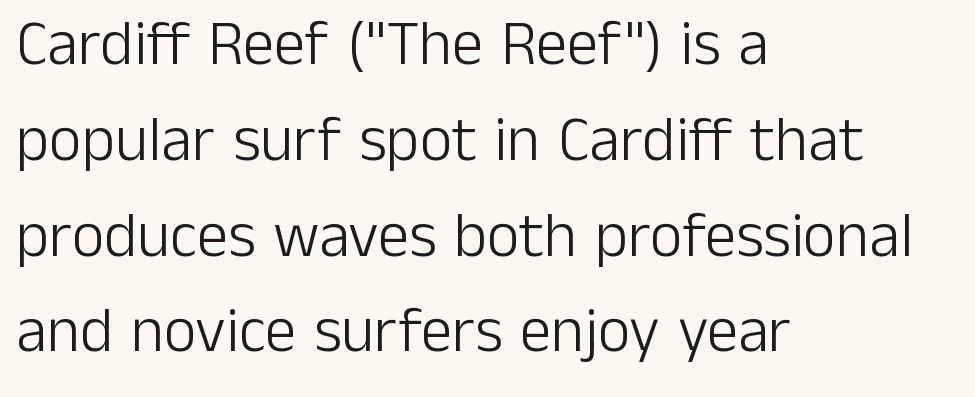
Do the characters align in a grid? No, the font is proportional. Nobody touched the tracking dial on this one. Check the space under the baseline: it is left empty. The passage shown is not bold in any degree. These lines are set flush left with a ragged right edge. In terms of leading, this rendering sits right in the middle.
